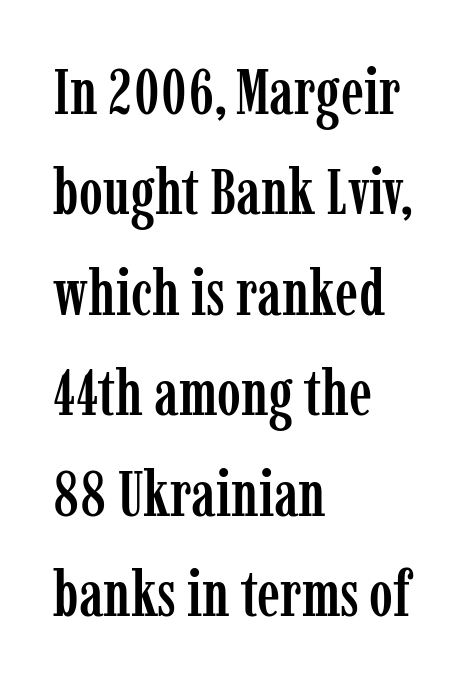
How would I describe the line gaps? Plain and ordinary. Check where the strokes stop: tiny serifs finish them off. A typesetter would mark this as roman, not italic. The type is set solid horizontally, with unmodified tracking. Rule under the text: the space is simply empty.
